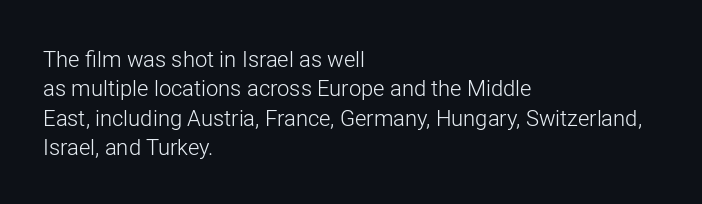
The image shows 22 px text type, upright; set left-aligned, normal line spacing (1.33x), normal letter spacing, not underlined.
